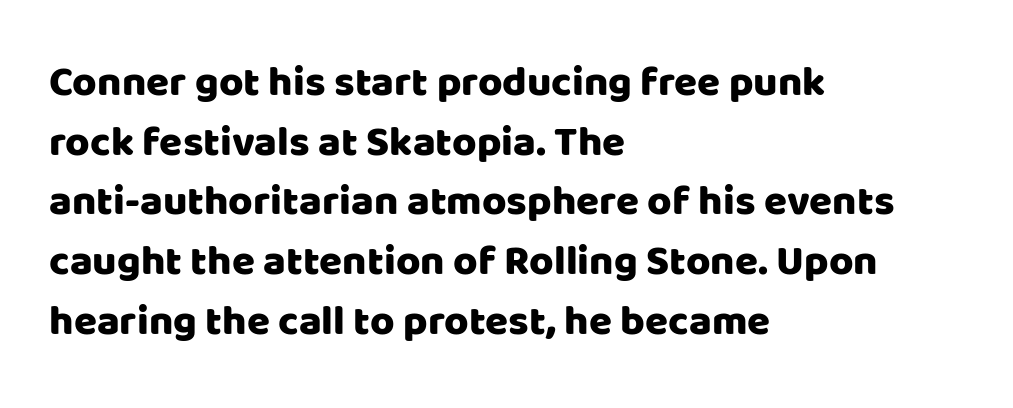
Q: Is the text italic (slanted)? A: No, it is upright.
Q: Is the typeface a serif or a sans-serif typeface? A: Sans-serif.
Q: Is the text underlined? A: No.
Q: How is the paragraph aligned? A: Left-aligned.
Q: Is the spacing between letters normal or unusually wide? A: Normal.
Q: Is the spacing between lines tight, normal or loose? A: Normal.
Q: Width (condensed, normal, or wide)? A: Normal.
Q: Stroke contrast? A: Low.
Q: x-height? A: Large.
Q: Monospaced? A: No.
